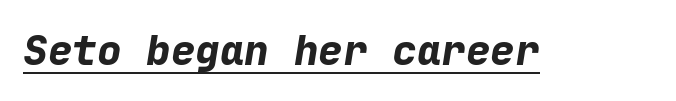
Q: Is the text bold? A: Yes.
Q: Is the text italic (slanted)? A: Yes, it leans right by about 9 degrees.
Q: Is the text underlined? A: Yes.
Q: Is the spacing between letters normal or unusually wide? A: Normal.
Q: Width (condensed, normal, or wide)? A: Normal.
Q: Stroke contrast? A: Low.
Q: x-height? A: Medium.
Q: Monospaced? A: Yes.
